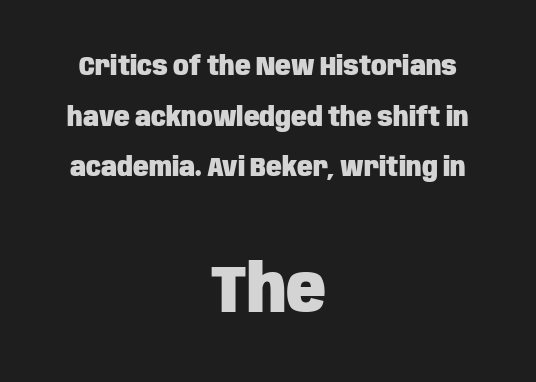
Q: Is the text bold? A: Yes.
Q: Is the text italic (slanted)? A: No, it is upright.
Q: Is the typeface a serif or a sans-serif typeface? A: Sans-serif.
Q: Is the text underlined? A: No.
Q: How is the paragraph aligned? A: Centered.
Q: Is the spacing between letters normal or unusually wide? A: Normal.
Q: Is the spacing between lines tight, normal or loose? A: Loose.
Q: Which block of text is set in a larger size, the first (top) or the second (bottom)? A: The second (bottom) one.
Q: Width (condensed, normal, or wide)? A: Condensed.
Q: Stroke contrast? A: Low.
Q: x-height? A: Large.
Q: Monospaced? A: No.
